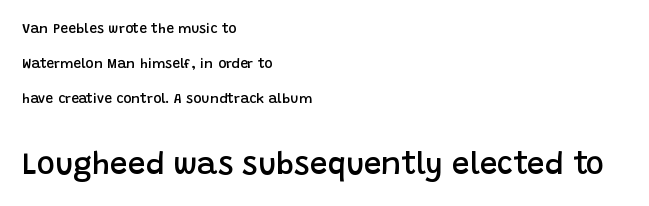
{"serif": "no", "italic": "no", "bold": "semi", "weight": "semibold", "width": "normal", "stroke_contrast": "low", "x_height": "large", "monospaced": "no", "underline": "no", "align": "left", "line_spacing": "loose", "line_spacing_ratio": 2.49, "letter_spacing": "normal", "letter_spacing_em": 0.0, "larger_block": "second", "size_ratio": 2.21, "glyph_px": 31}
